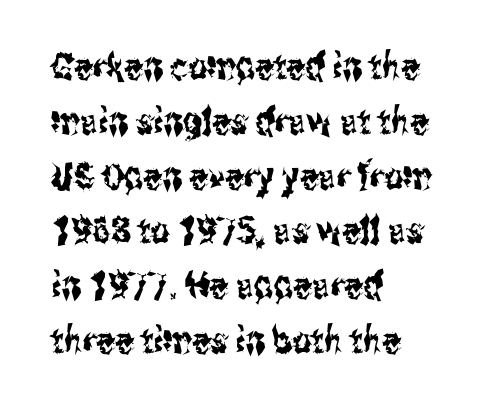
The image shows 37 px condensed sans-serif type, upright; set left-aligned, normal line spacing (1.48x), normal letter spacing, not underlined; medium stroke contrast and a medium x-height.
